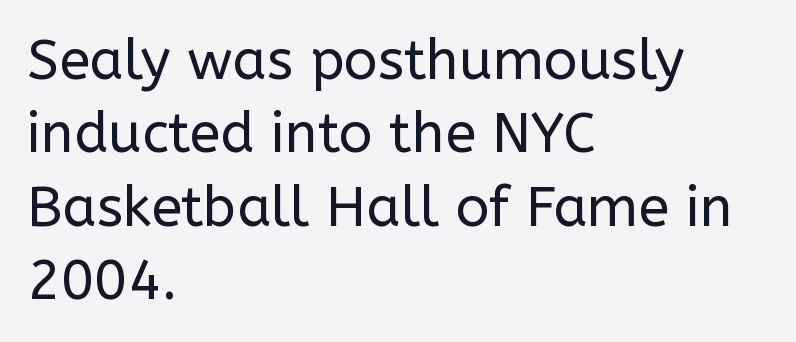
Q: Is the text bold? A: No.
Q: Is the text italic (slanted)? A: No, it is upright.
Q: Is the typeface a serif or a sans-serif typeface? A: Sans-serif.
Q: Is the text underlined? A: No.
Q: How is the paragraph aligned? A: Left-aligned.
Q: Is the spacing between letters normal or unusually wide? A: Normal.
Q: Is the spacing between lines tight, normal or loose? A: Normal.
Q: Width (condensed, normal, or wide)? A: Normal.
Q: Stroke contrast? A: Low.
Q: x-height? A: Medium.
Q: Monospaced? A: No.
